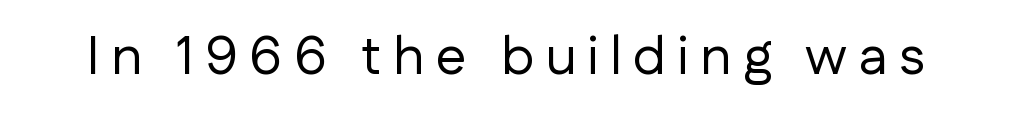
The image shows 55 px regular-weight sans-serif type, upright; set unusually wide letter spacing (+0.2 em), not underlined; low stroke contrast and a medium x-height.
